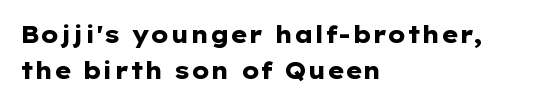
Notice how descenders clear the ascenders below comfortably — that's standard leading. The sample has been set heavy, in full bold. Italic? Not at all — the glyphs are vertical. A bare baseline throughout the passage. The rag falls on the right side of this text block. Inter-character spacing is left at the font's built-in metrics.
